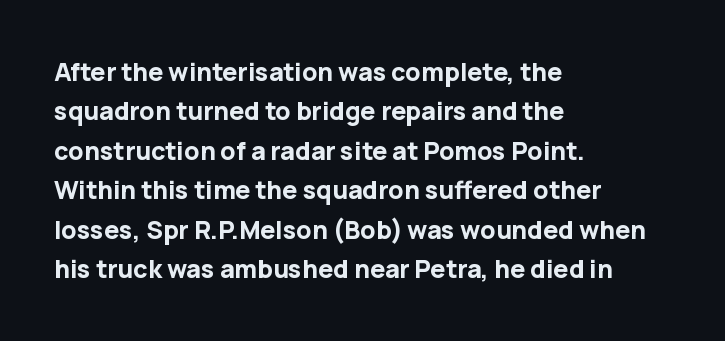
Q: Is the text bold? A: Yes.
Q: Is the text italic (slanted)? A: No, it is upright.
Q: Is the text underlined? A: No.
Q: How is the paragraph aligned? A: Left-aligned.
Q: Is the spacing between letters normal or unusually wide? A: Normal.
Q: Is the spacing between lines tight, normal or loose? A: Normal.
